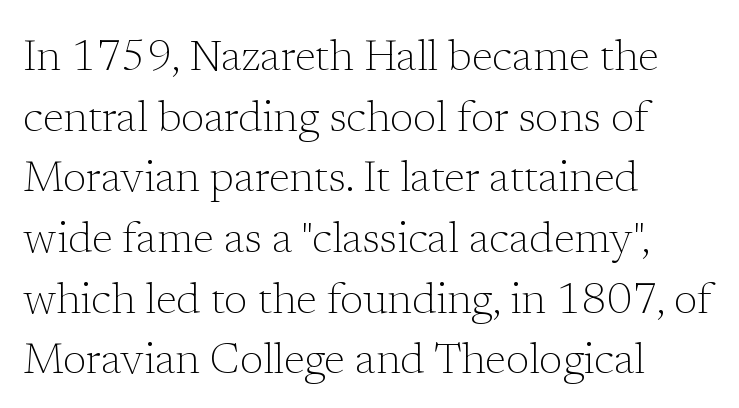
The image shows 43 px light serif type, upright; set left-aligned, normal line spacing (1.41x), normal letter spacing, not underlined; low stroke contrast and a medium x-height.
